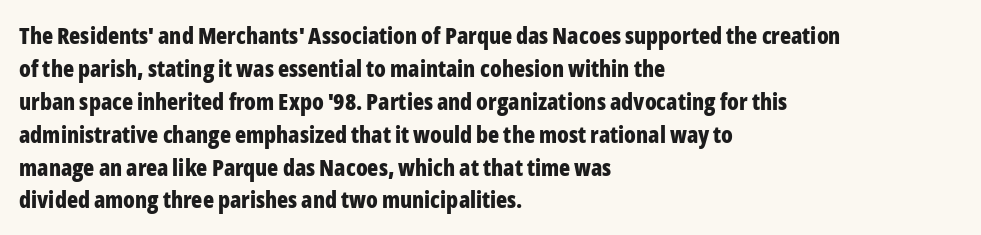
Q: Is the text bold? A: Yes.
Q: Is the text italic (slanted)? A: No, it is upright.
Q: Is the text underlined? A: No.
Q: How is the paragraph aligned? A: Left-aligned.
Q: Is the spacing between letters normal or unusually wide? A: Normal.
Q: Is the spacing between lines tight, normal or loose? A: Normal.
